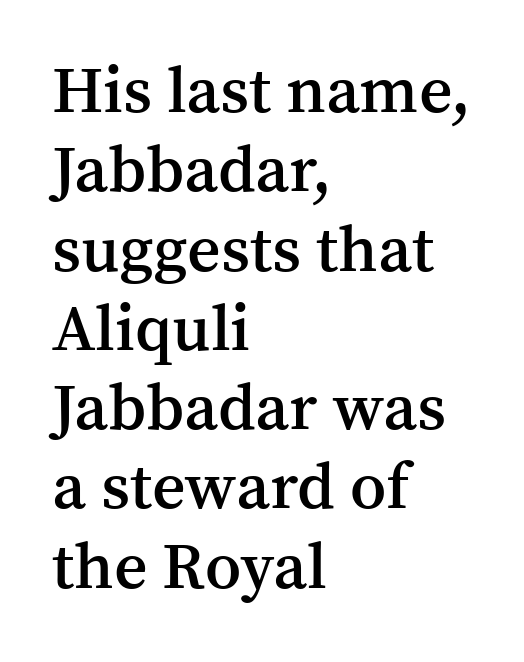
The image shows 65 px semibold serif type, upright; set left-aligned, line spacing 1.22x, normal letter spacing, not underlined; medium stroke contrast and a medium x-height.
